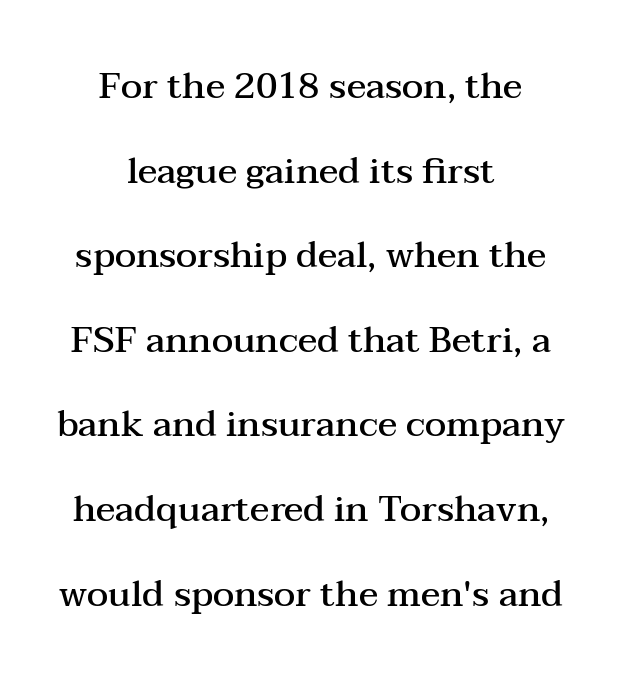
{"serif": "yes", "italic": "no", "bold": "semi", "weight": "semibold", "width": "wide", "stroke_contrast": "medium", "x_height": "medium", "monospaced": "no", "underline": "no", "align": "center", "line_spacing": "loose", "line_spacing_ratio": 2.35, "letter_spacing": "normal", "letter_spacing_em": 0.0, "glyph_px": 36}
